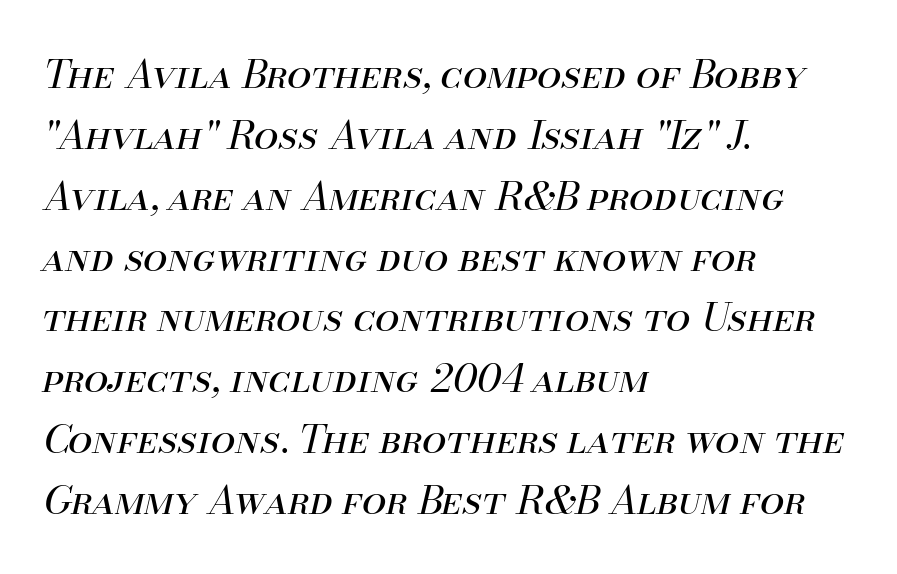
Casual observation: everything's shoved over to the left. The characters are drawn with everyday or finer stroke widths. These lines are rendered in a variable-pitch font. In terms of leading, this rendering sits right in the middle. The glyphs are unaccompanied by any horizontal stroke below them. Emphasis-style slanted type is in use.
